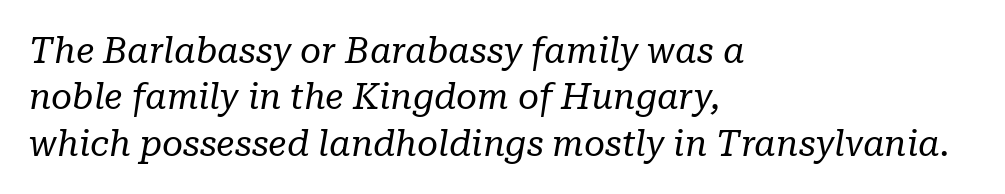
The image shows 36 px regular-weight serif type, italic (leaning right); set left-aligned, normal line spacing (1.29x), normal letter spacing, not underlined; low stroke contrast and a medium x-height.
